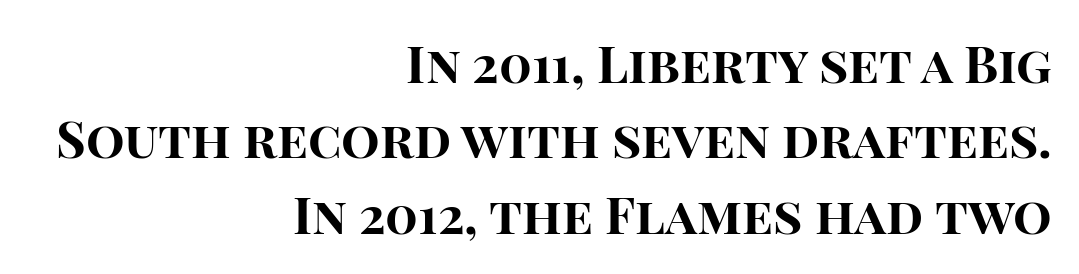
{"serif": "no", "italic": "no", "bold": "yes", "weight": "bold", "width": "normal", "stroke_contrast": "high", "x_height": "large", "monospaced": "no", "underline": "no", "align": "right", "line_spacing": "normal", "line_spacing_ratio": 1.48, "letter_spacing": "normal", "letter_spacing_em": 0.0, "glyph_px": 51}
